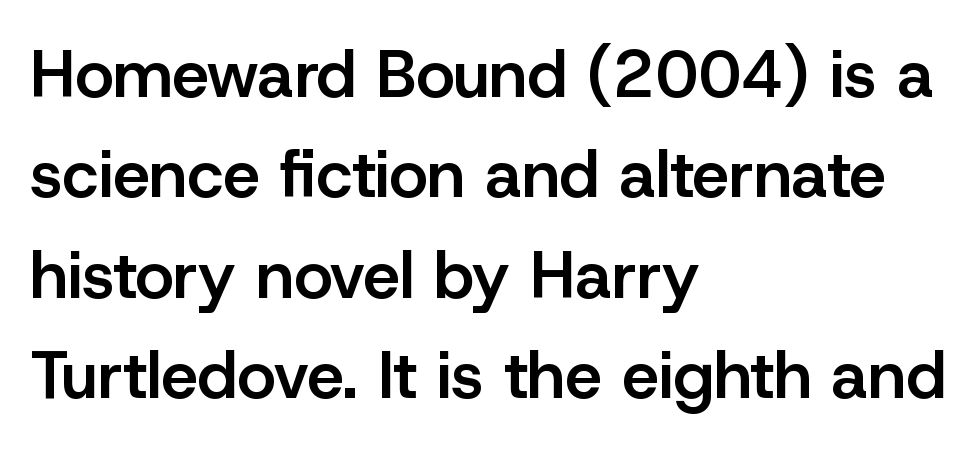
Compared with typical body copy, the letter spacing here is the same. Bare-footed words on every line. One-word summary of the alignment: left. These lines are rendered in a variable-pitch font. Slightly chunky letters — semibold, I'd say, not full bold.
